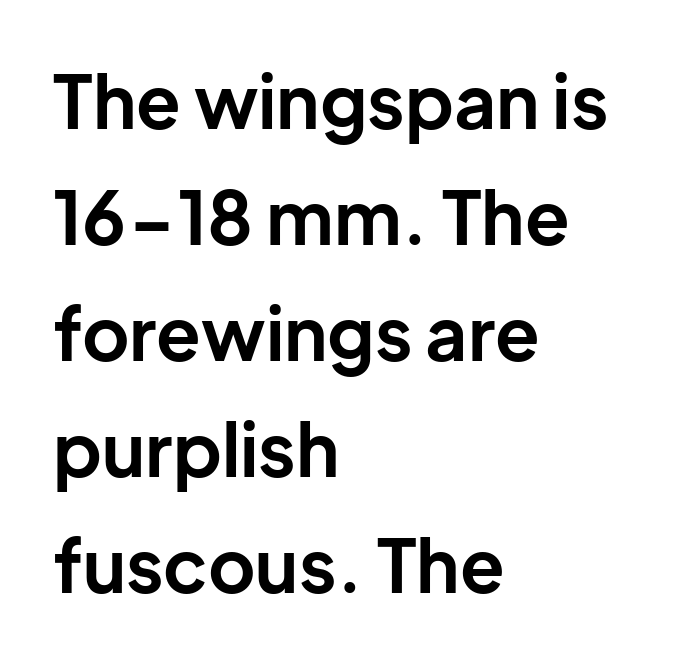
The image shows 73 px bold sans-serif type, upright; set left-aligned, normal line spacing (1.59x), normal letter spacing, not underlined; low stroke contrast and a medium x-height.
